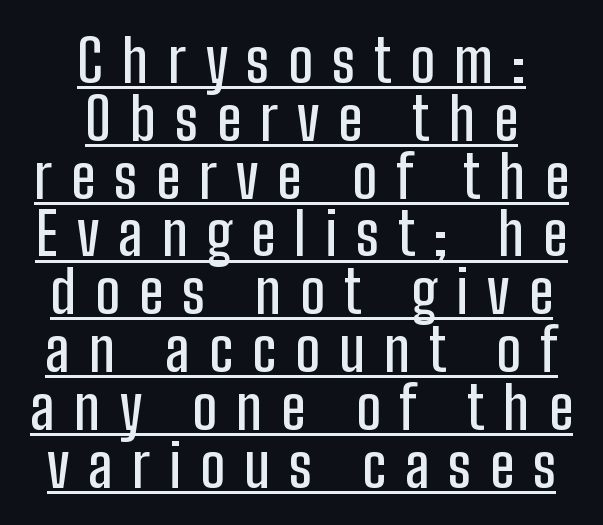
The image shows 59 px condensed sans-serif type, upright; set centered, tight line spacing (0.98x), unusually wide letter spacing (+0.32 em), underlined; low stroke contrast and a medium x-height.
